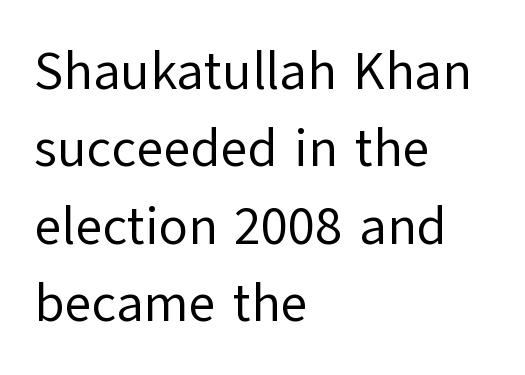
The baseline area is clear. The passage shown is typeset with a sans-serif family. The passage shown is not bold in any degree. These lines are rendered in a variable-pitch font. A classic flush-left, rag-right setting is used for this passage.
